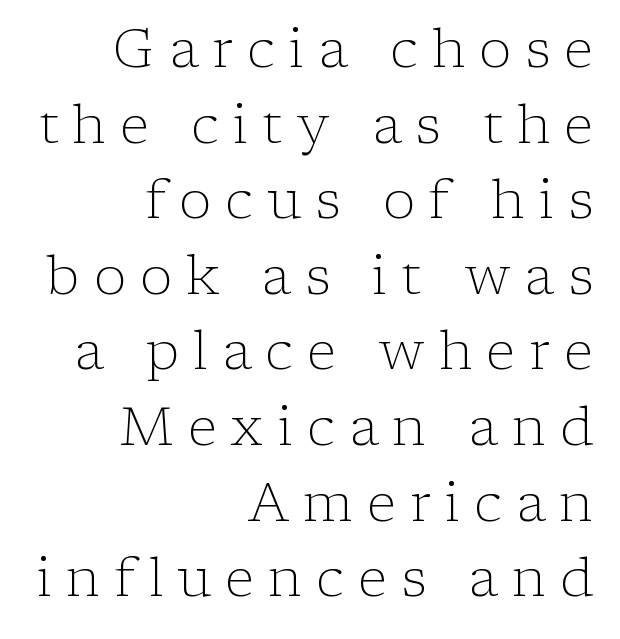
Descenders hang freely into open space. You can tell it's not italic because the verticals are truly vertical. Reading down the block, your eye finds every line finishing at a fixed right position. No chunkiness to these letters — they're not bold. Character widths vary here, with narrow letters taking less room than wide ones.
